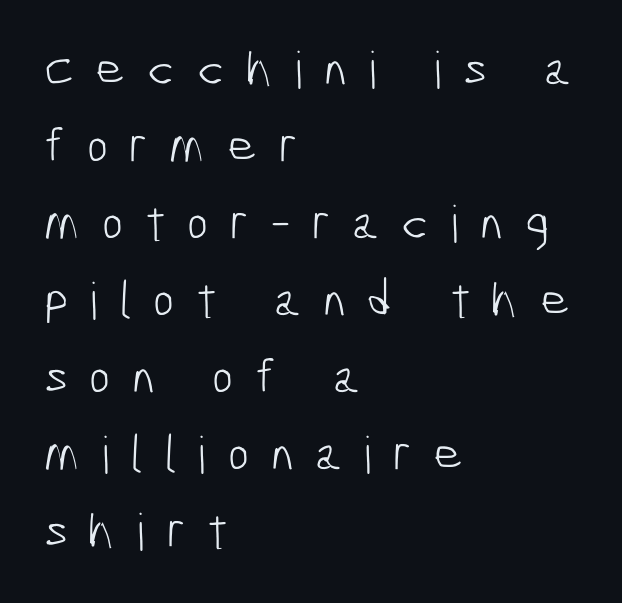
Someone cranked the tracking dial way up on this one. The face used here is a sans, in the tradition of grotesques and geometrics. The letterforms sit at book weight or below. This rendering uses left alignment, leaving the right contour irregular. Note the varied advance widths — an 'i' is clearly narrower than an 'm'.
